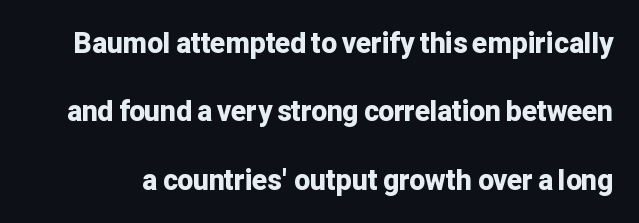
The image shows 28 px bold sans-serif type, upright; set loose line spacing (2.44x), normal letter spacing, not underlined; low stroke contrast and a medium x-height.
